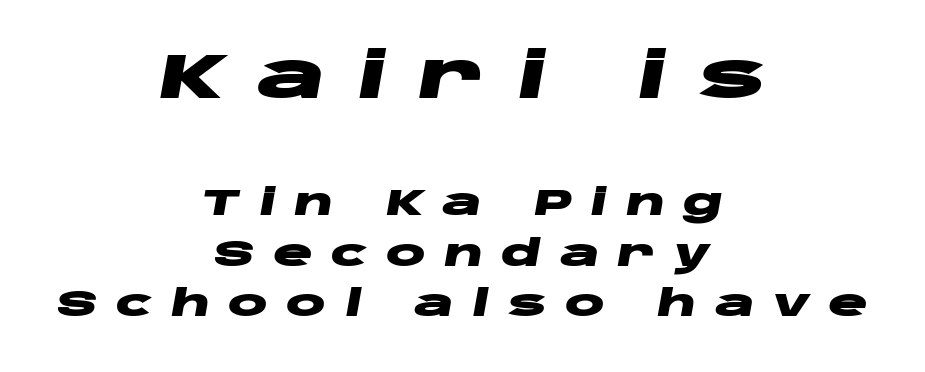
The passage shown is typed in a proportional face where columns would drift. Between these two stacked blocks, the higher one wins on size. The text carries the slant typical of an italic or oblique font. In CSS terms this would be text-align: center. Typographic density is high because the face is bold. The type is letterspaced generously, with wide tracking.
